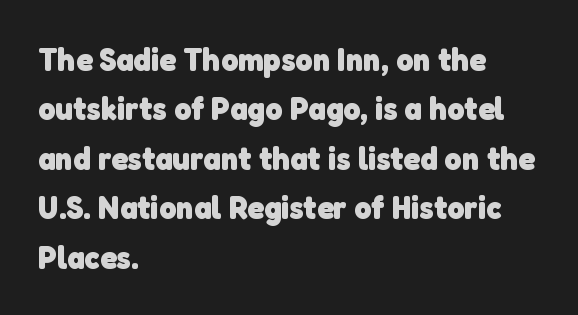
The image shows 33 px heavy sans-serif type; set left-aligned, normal line spacing (1.5x), normal letter spacing, not underlined; low stroke contrast and a medium x-height.
